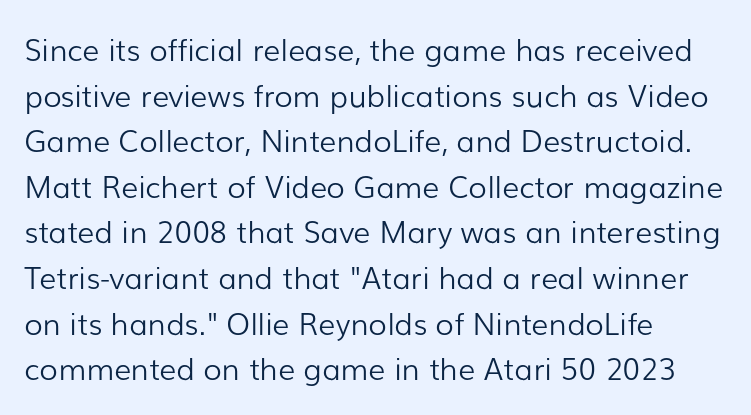
The image shows 30 px light sans-serif type, upright; set left-aligned, normal line spacing (1.52x), normal letter spacing, not underlined; low stroke contrast and a medium x-height.
